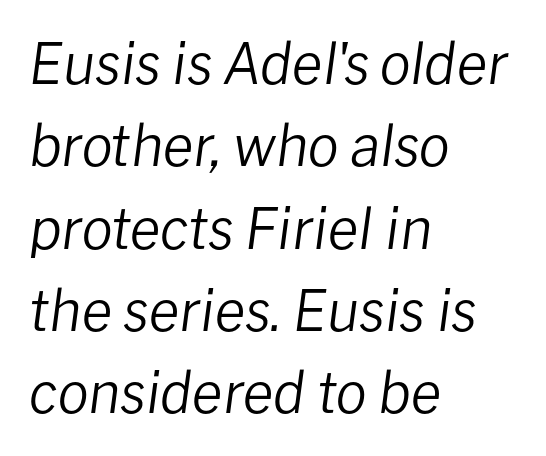
{"italic": "yes", "lean": "right", "slant_degrees": 8, "bold": "no", "weight": "regular", "width": "normal", "stroke_contrast": "low", "x_height": "medium", "monospaced": "no", "underline": "no", "align": "left", "line_spacing": "normal", "line_spacing_ratio": 1.47, "letter_spacing": "normal", "letter_spacing_em": 0.0, "glyph_px": 56}
